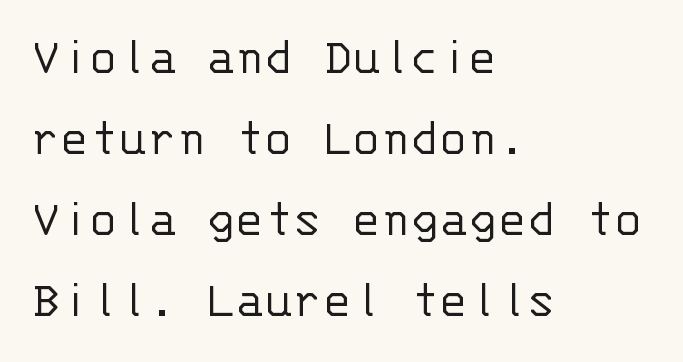
{"serif": "no", "italic": "no", "bold": "no", "weight": "light", "width": "normal", "stroke_contrast": "low", "x_height": "large", "monospaced": "yes", "underline": "no", "align": "left", "line_spacing": "normal", "line_spacing_ratio": 1.5, "letter_spacing": "normal", "letter_spacing_em": 0.0, "glyph_px": 54}
